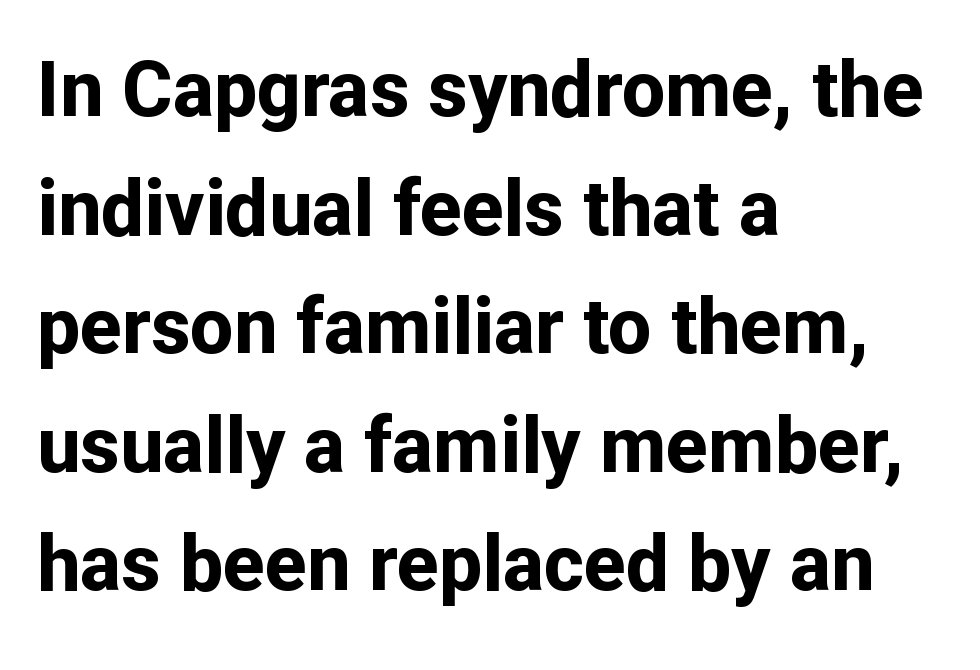
The image shows 77 px bold sans-serif type, upright; set left-aligned, normal line spacing (1.54x), normal letter spacing, not underlined; low stroke contrast and a medium x-height.
